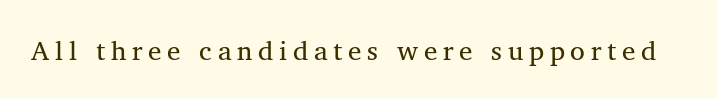
{"italic": "no", "underline": "no", "letter_spacing": "wide", "letter_spacing_em": 0.21, "glyph_px": 27}
